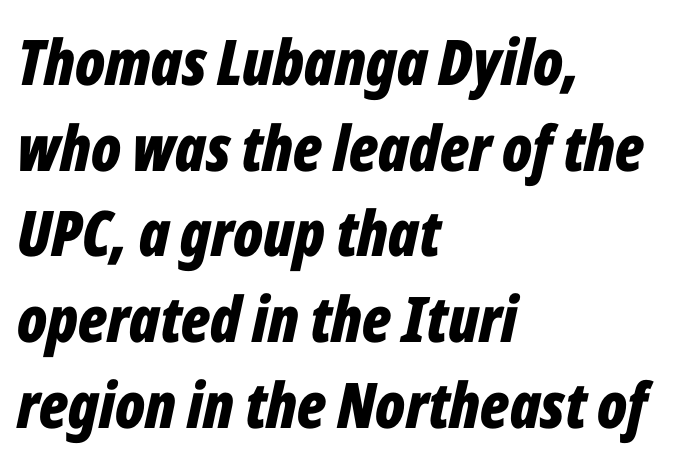
{"italic": "yes", "lean": "right", "slant_degrees": 12, "bold": "yes", "weight": "bold", "width": "condensed", "stroke_contrast": "low", "x_height": "medium", "monospaced": "no", "underline": "no", "align": "left", "line_spacing": "normal", "line_spacing_ratio": 1.36, "letter_spacing": "normal", "letter_spacing_em": 0.0, "glyph_px": 63}
